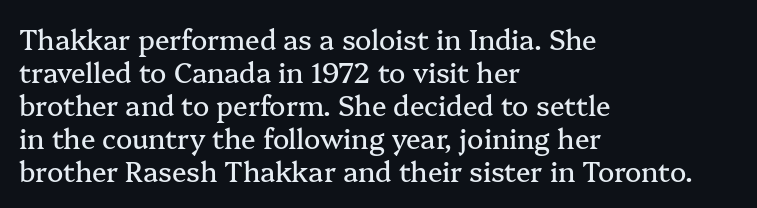
No extra tracking has been applied to these lines. Check the space under the baseline: it is left empty. The font's upright variant was chosen for this text. Casual observation: everything's shoved over to the left.
